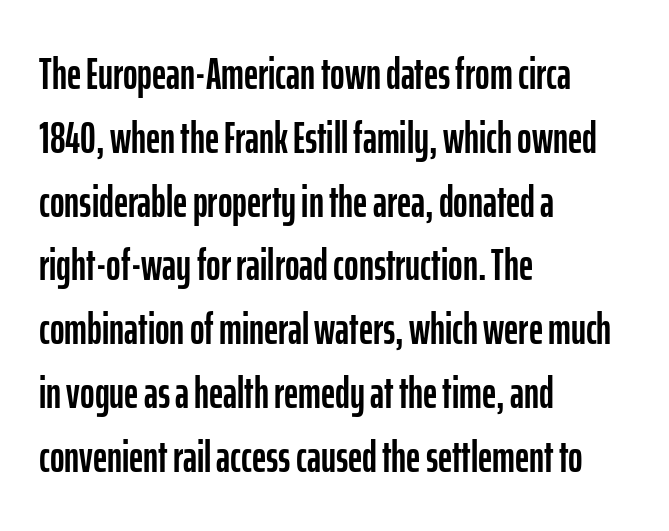
Q: Is the text italic (slanted)? A: No, it is upright.
Q: Is the typeface a serif or a sans-serif typeface? A: Sans-serif.
Q: Is the text underlined? A: No.
Q: How is the paragraph aligned? A: Left-aligned.
Q: Is the spacing between letters normal or unusually wide? A: Normal.
Q: Is the spacing between lines tight, normal or loose? A: Normal.
Q: Width (condensed, normal, or wide)? A: Condensed.
Q: Stroke contrast? A: Low.
Q: x-height? A: Medium.
Q: Monospaced? A: No.
